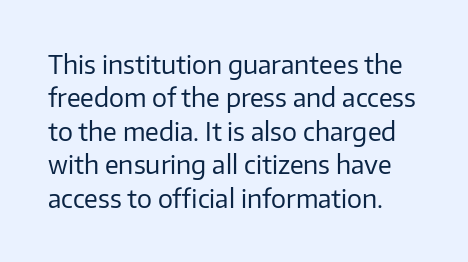
{"italic": "no", "bold": "no", "underline": "no", "line_spacing": "normal", "line_spacing_ratio": 1.34, "letter_spacing": "normal", "letter_spacing_em": 0.0, "glyph_px": 25}
